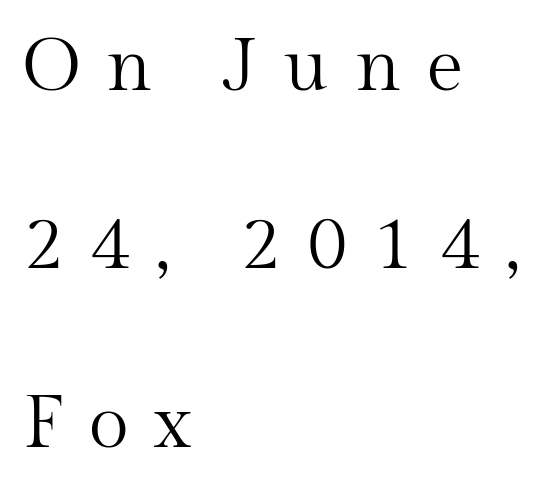
Baseline-to-baseline distance is far greater than the letter height. These lines were composed using upright roman letters. The face used here is proportionally spaced, like ordinary book or web type. Heaviness? Minimal to ordinary, like unemphasized prose.
